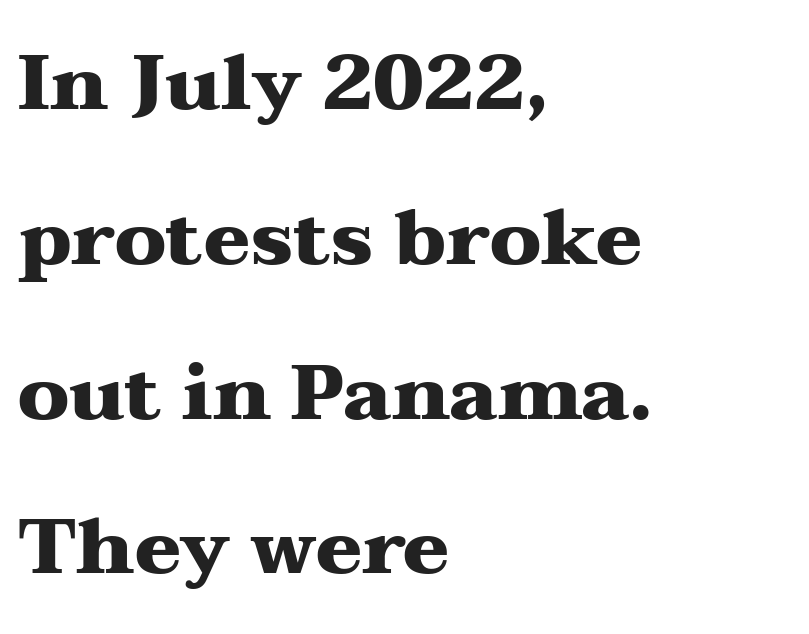
{"serif": "yes", "italic": "no", "bold": "yes", "weight": "heavy", "width": "wide", "stroke_contrast": "medium", "x_height": "medium", "monospaced": "no", "underline": "no", "align": "left", "line_spacing": "loose", "line_spacing_ratio": 2.01, "letter_spacing": "normal", "letter_spacing_em": 0.0, "glyph_px": 77}
